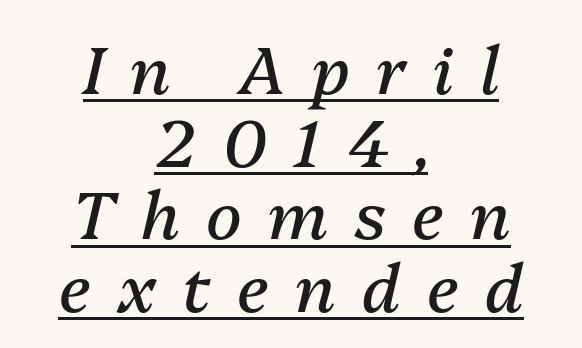
The image shows 66 px regular-weight type, italic (leaning right); set centered, tight line spacing (1.1x), unusually wide letter spacing (+0.4 em), underlined; medium stroke contrast and a medium x-height.
